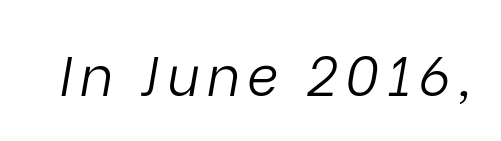
Q: Is the text bold? A: No.
Q: Is the text italic (slanted)? A: Yes, it leans right by about 9 degrees.
Q: Is the text underlined? A: No.
Q: Width (condensed, normal, or wide)? A: Normal.
Q: Stroke contrast? A: Low.
Q: x-height? A: Medium.
Q: Monospaced? A: No.
